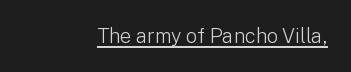
Q: Is the text bold? A: No.
Q: Is the text italic (slanted)? A: No, it is upright.
Q: Is the text underlined? A: Yes.
Q: Is the spacing between letters normal or unusually wide? A: Normal.
